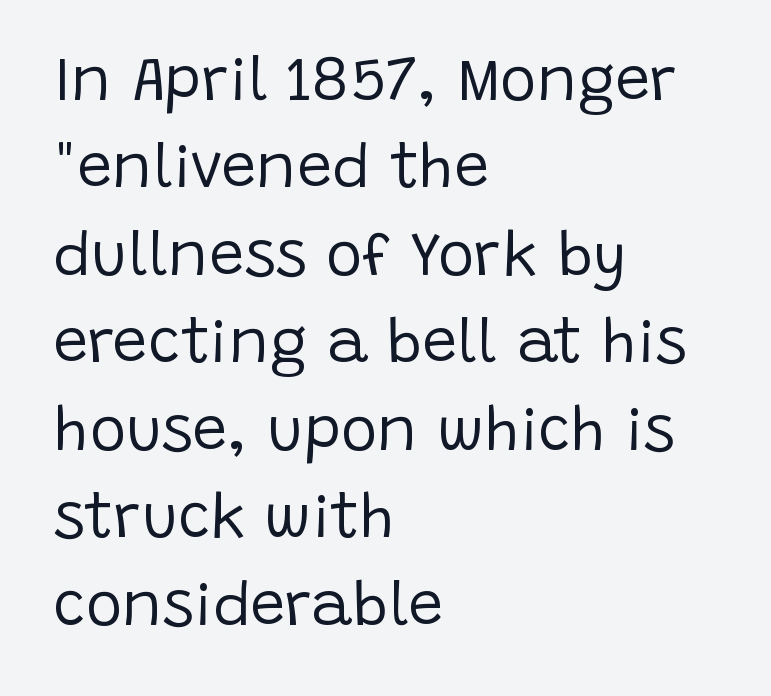
The image shows 62 px regular-weight sans-serif type, upright; set left-aligned, normal line spacing (1.41x), normal letter spacing, not underlined; low stroke contrast and a large x-height.
